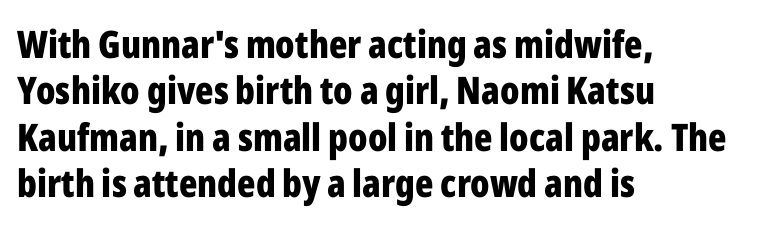
{"serif": "no", "italic": "no", "bold": "yes", "weight": "bold", "width": "condensed", "stroke_contrast": "low", "x_height": "medium", "monospaced": "no", "underline": "no", "align": "left", "line_spacing_ratio": 1.22, "letter_spacing": "normal", "letter_spacing_em": 0.0, "glyph_px": 38}
